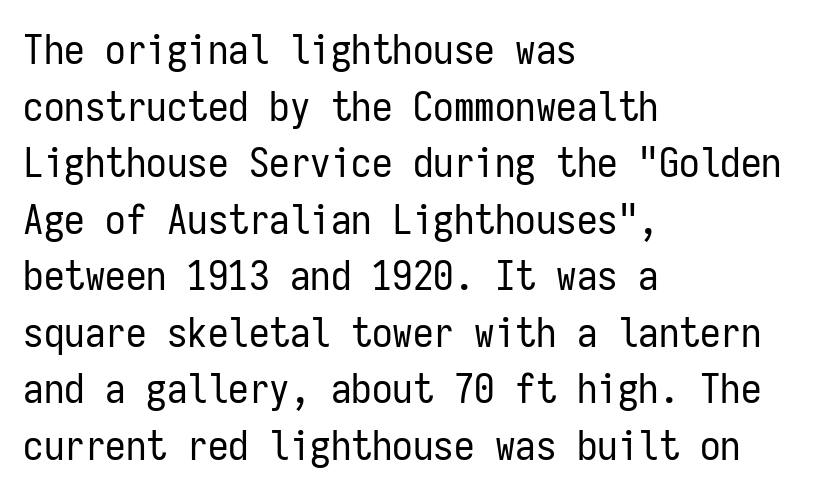
This block has exactly the height ordinary leading produces. Heft: none added — not bold. Characters remain perfectly vertical along every line. A typesetter would label this face a sans.
